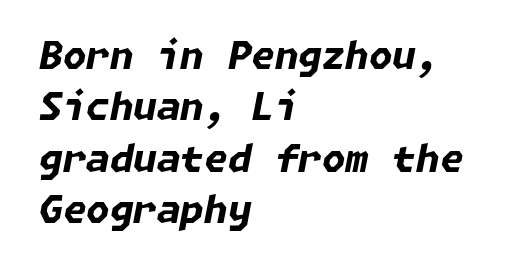
Every character sits at an angle, as italics do. Stroke thickness is high; the sample reads as a true bold. Clear beneath every line of the passage. Short and long lines alike share a common starting point at left.
